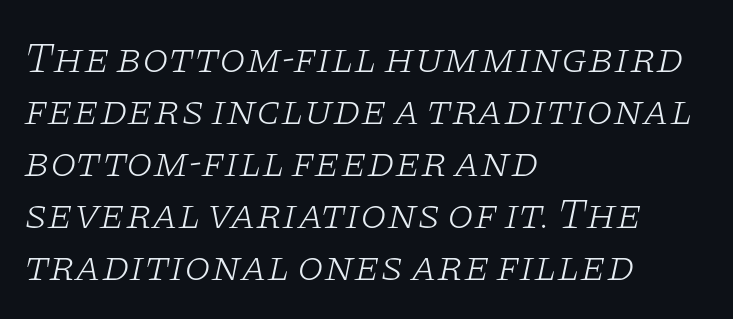
{"serif": "yes", "italic": "yes", "lean": "right", "slant_degrees": 11, "bold": "no", "weight": "light", "width": "wide", "stroke_contrast": "low", "x_height": "large", "monospaced": "no", "underline": "no", "align": "left", "line_spacing_ratio": 1.21, "letter_spacing": "normal", "letter_spacing_em": 0.0, "glyph_px": 43}
